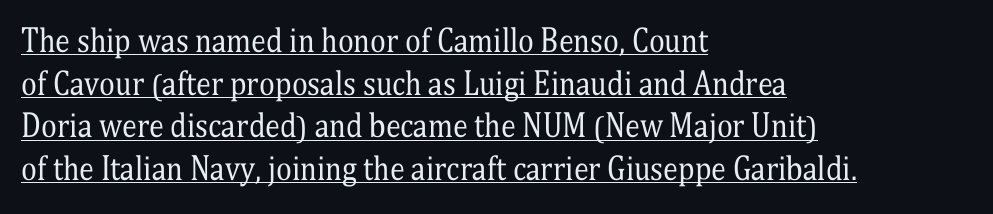
The image shows 30 px regular-weight, condensed serif type, upright; set left-aligned, normal line spacing (1.42x), normal letter spacing, underlined; medium stroke contrast and a medium x-height.
